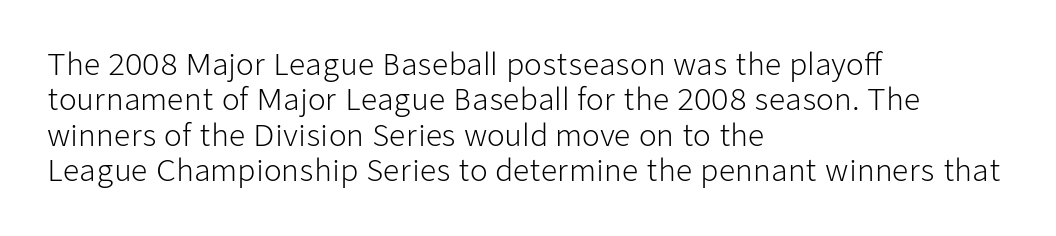
Q: Is the text bold? A: No.
Q: Is the text italic (slanted)? A: No, it is upright.
Q: Is the typeface a serif or a sans-serif typeface? A: Sans-serif.
Q: Is the text underlined? A: No.
Q: How is the paragraph aligned? A: Left-aligned.
Q: Is the spacing between letters normal or unusually wide? A: Normal.
Q: Width (condensed, normal, or wide)? A: Normal.
Q: Stroke contrast? A: Low.
Q: x-height? A: Medium.
Q: Monospaced? A: No.
